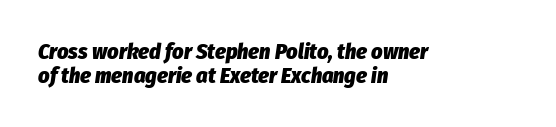
{"italic": "yes", "lean": "right", "slant_degrees": 8, "bold": "yes", "underline": "no", "align": "left", "line_spacing": "tight", "line_spacing_ratio": 1.07, "letter_spacing": "normal", "letter_spacing_em": 0.0, "glyph_px": 22}
